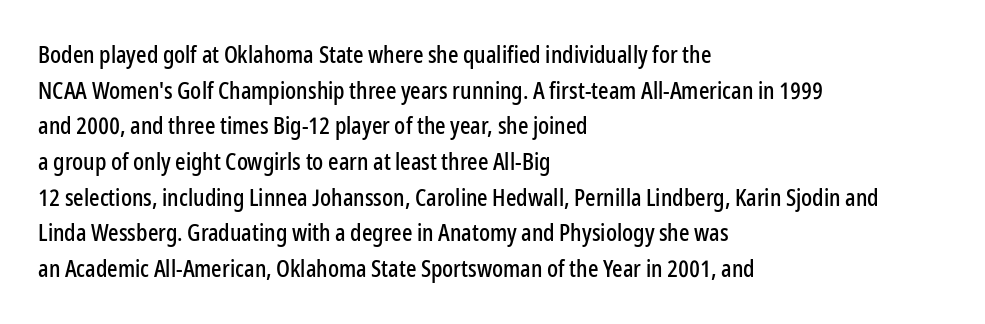
Every row of glyphs begins at an identical x-position on the left. The passage shown has conventional tracking throughout. A typesetter would mark this as roman, not italic. Letters rest on an invisible, unmarked baseline. In terms of leading, this rendering sits right in the middle.
